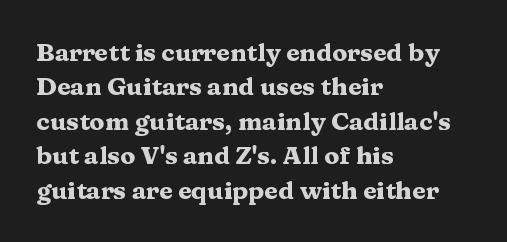
Q: Is the text bold? A: Yes.
Q: Is the text italic (slanted)? A: No, it is upright.
Q: Is the text underlined? A: No.
Q: How is the paragraph aligned? A: Left-aligned.
Q: Is the spacing between letters normal or unusually wide? A: Normal.
Q: Is the spacing between lines tight, normal or loose? A: Normal.
